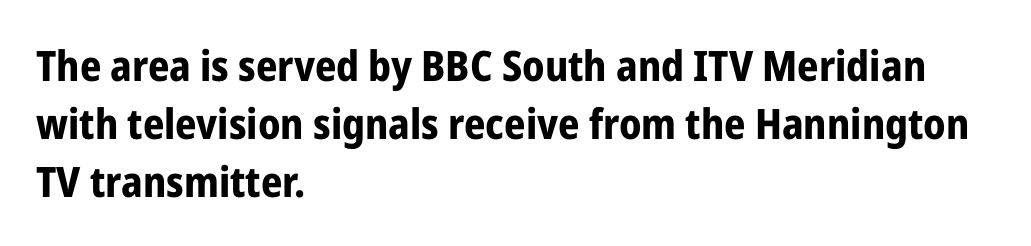
Q: Is the text bold? A: Yes.
Q: Is the text italic (slanted)? A: No, it is upright.
Q: Is the typeface a serif or a sans-serif typeface? A: Sans-serif.
Q: Is the text underlined? A: No.
Q: How is the paragraph aligned? A: Left-aligned.
Q: Is the spacing between letters normal or unusually wide? A: Normal.
Q: Is the spacing between lines tight, normal or loose? A: Normal.
Q: Width (condensed, normal, or wide)? A: Condensed.
Q: Stroke contrast? A: Low.
Q: x-height? A: Medium.
Q: Monospaced? A: No.
